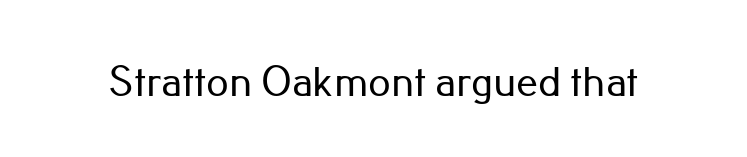
Q: Is the text italic (slanted)? A: No, it is upright.
Q: Is the typeface a serif or a sans-serif typeface? A: Sans-serif.
Q: Is the text underlined? A: No.
Q: Is the spacing between letters normal or unusually wide? A: Normal.
Q: Width (condensed, normal, or wide)? A: Normal.
Q: Stroke contrast? A: Low.
Q: x-height? A: Small.
Q: Monospaced? A: No.
